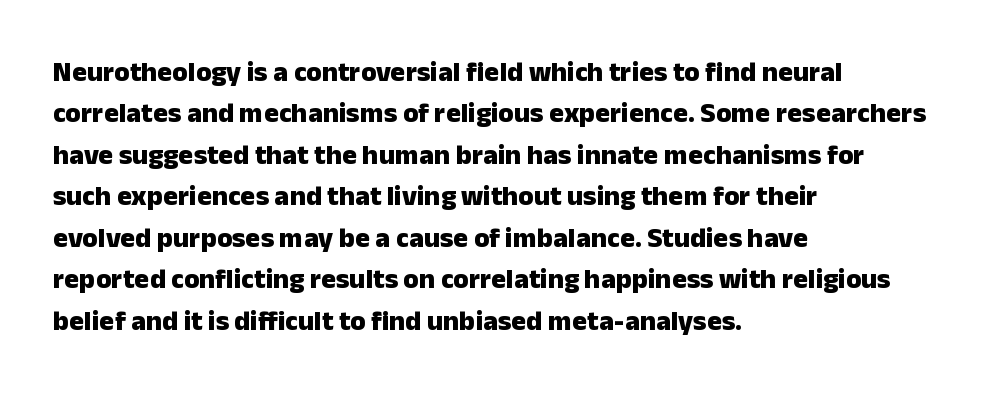
The image shows 28 px heavy sans-serif type, upright; set left-aligned, normal line spacing (1.48x), normal letter spacing, not underlined; low stroke contrast and a medium x-height.
